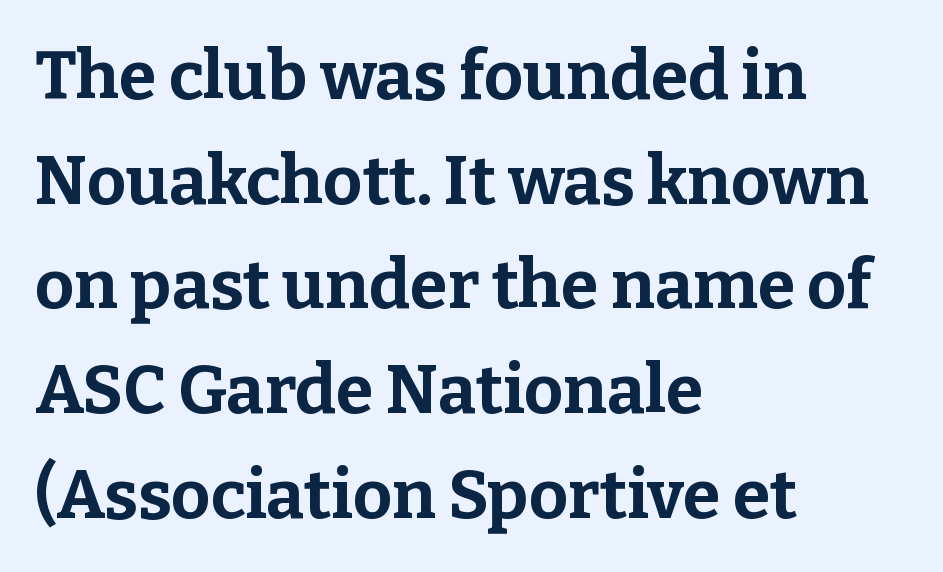
The image shows 68 px bold serif type, upright; set left-aligned, normal line spacing (1.54x), normal letter spacing, not underlined; low stroke contrast and a medium x-height.
